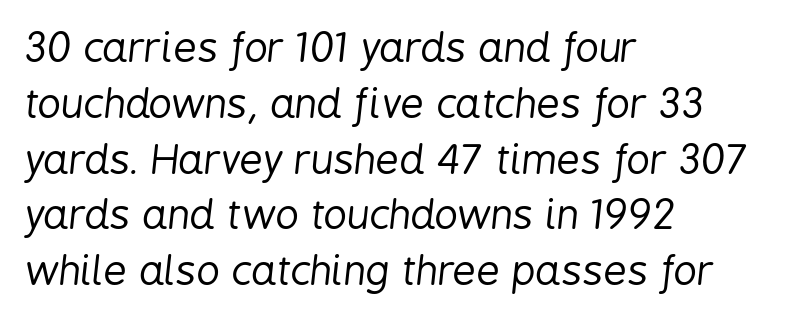
Regular leading. The passage shown is not underscored anywhere. How are the letters spaced? Ordinarily, with no added tracking. Caption: face not bold, strokes unweighted.
